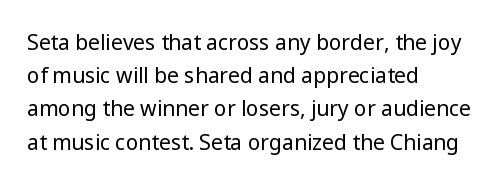
The face looks like a standard text weight, possibly lighter. Short and long lines alike share a common starting point at left. Vertically, the passage feels balanced, rows spaced as you'd expect. A bare baseline throughout the passage. Here the glyphs are tracked normally, forming tight word shapes.
